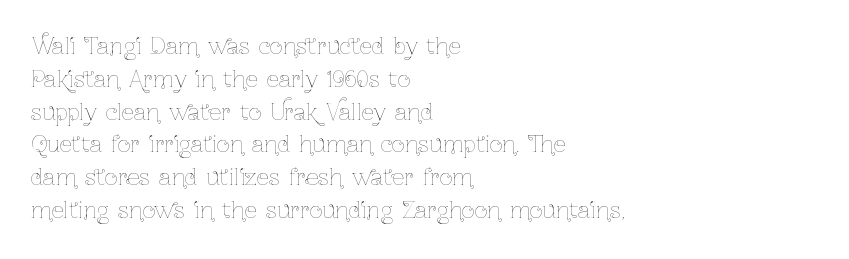
Q: Is the text bold? A: No.
Q: Is the text italic (slanted)? A: No, it is upright.
Q: Is the text underlined? A: No.
Q: How is the paragraph aligned? A: Left-aligned.
Q: Is the spacing between letters normal or unusually wide? A: Normal.
Q: Is the spacing between lines tight, normal or loose? A: Normal.
